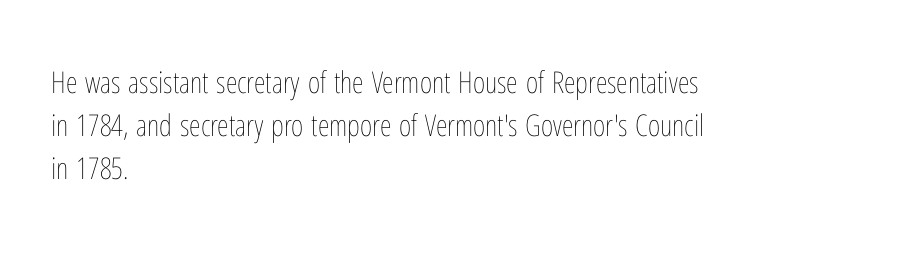
The image shows 30 px thin, condensed type, upright; set left-aligned, normal line spacing (1.43x), normal letter spacing, not underlined; low stroke contrast and a medium x-height.
